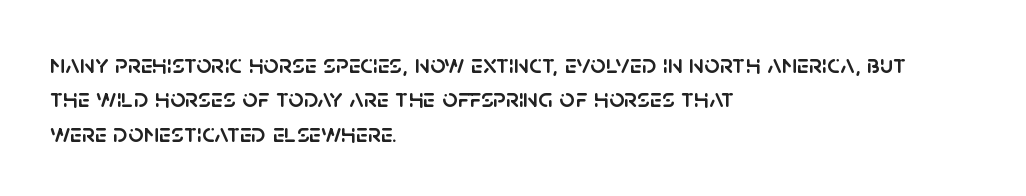
Q: Is the text italic (slanted)? A: No, it is upright.
Q: Is the text underlined? A: No.
Q: How is the paragraph aligned? A: Left-aligned.
Q: Is the spacing between letters normal or unusually wide? A: Normal.
Q: Is the spacing between lines tight, normal or loose? A: Normal.
